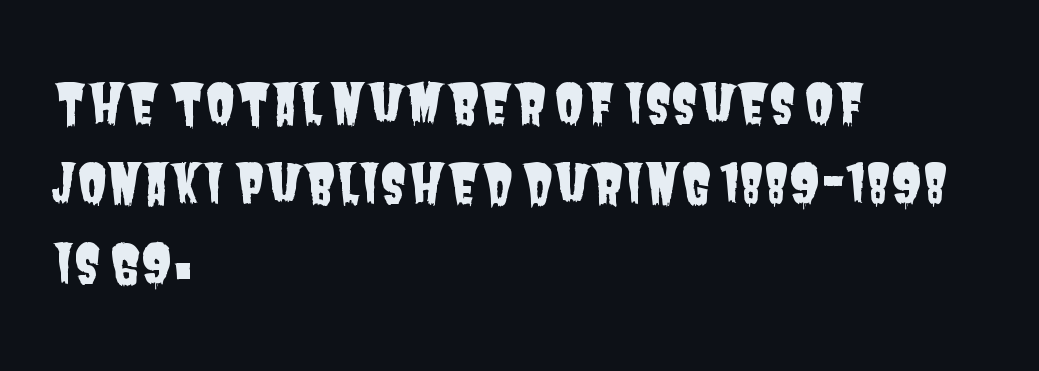
The image shows 54 px condensed sans-serif type; set left-aligned, normal line spacing (1.48x), normal letter spacing, not underlined; low stroke contrast and a large x-height.
